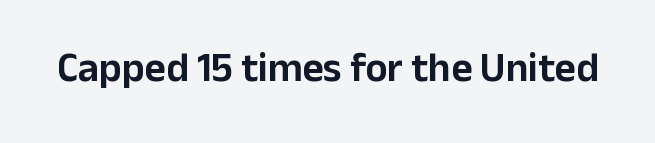
Q: Is the text italic (slanted)? A: No, it is upright.
Q: Is the typeface a serif or a sans-serif typeface? A: Sans-serif.
Q: Is the text underlined? A: No.
Q: Is the spacing between letters normal or unusually wide? A: Normal.
Q: Width (condensed, normal, or wide)? A: Normal.
Q: Stroke contrast? A: Low.
Q: x-height? A: Medium.
Q: Monospaced? A: No.
